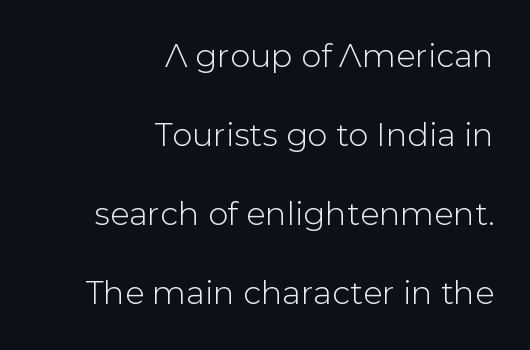
{"serif": "no", "italic": "no", "width": "normal", "stroke_contrast": "low", "x_height": "medium", "monospaced": "no", "underline": "no", "align": "right", "line_spacing": "loose", "line_spacing_ratio": 2.47, "letter_spacing": "normal", "letter_spacing_em": 0.0, "glyph_px": 32}
